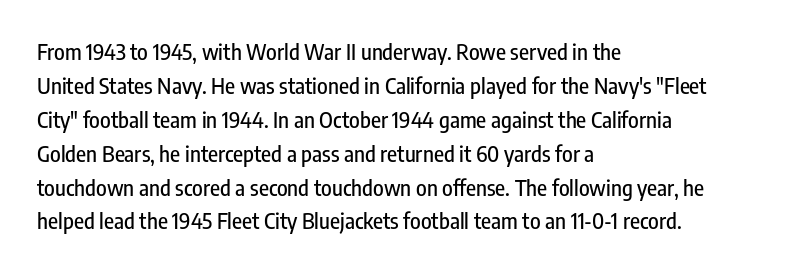
Q: Is the text italic (slanted)? A: No, it is upright.
Q: Is the text underlined? A: No.
Q: How is the paragraph aligned? A: Left-aligned.
Q: Is the spacing between letters normal or unusually wide? A: Normal.
Q: Is the spacing between lines tight, normal or loose? A: Normal.
